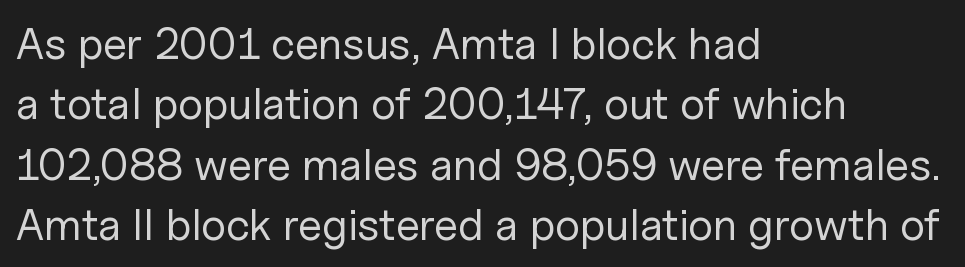
The foot of each line stays bare and open. Stem width sits at or under what a default text font uses. How would I describe the line gaps? Plain and ordinary. This sample uses a sans-serif face.
